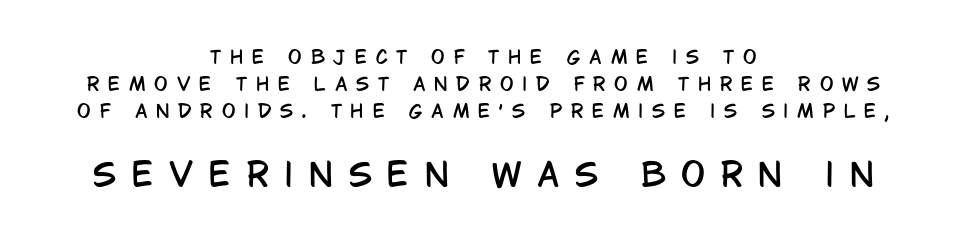
Q: Is the text italic (slanted)? A: No, it is upright.
Q: Is the typeface a serif or a sans-serif typeface? A: Sans-serif.
Q: Is the text underlined? A: No.
Q: How is the paragraph aligned? A: Centered.
Q: Is the spacing between letters normal or unusually wide? A: Unusually wide.
Q: Is the spacing between lines tight, normal or loose? A: Normal.
Q: Which block of text is set in a larger size, the first (top) or the second (bottom)? A: The second (bottom) one.
Q: Width (condensed, normal, or wide)? A: Condensed.
Q: Stroke contrast? A: Low.
Q: x-height? A: Large.
Q: Monospaced? A: No.
